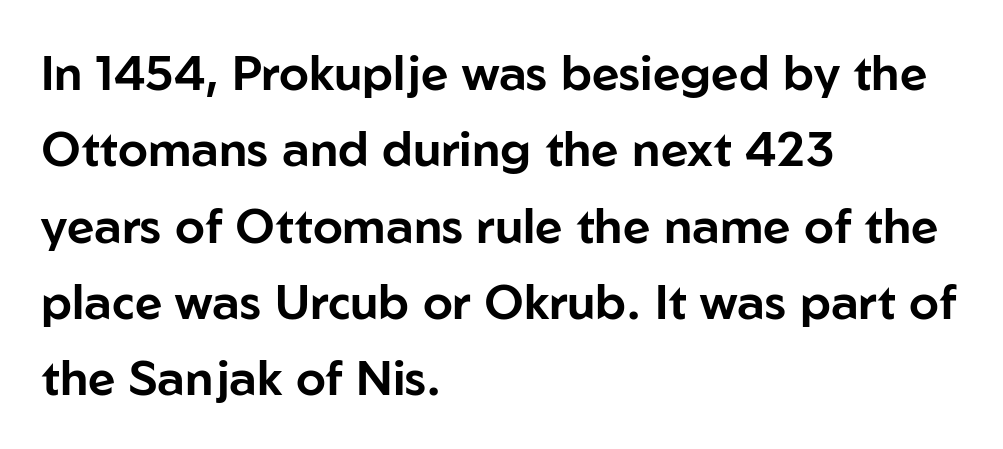
The image shows 48 px sans-serif type, upright; set left-aligned, normal line spacing (1.59x), normal letter spacing, not underlined; low stroke contrast and a medium x-height.
